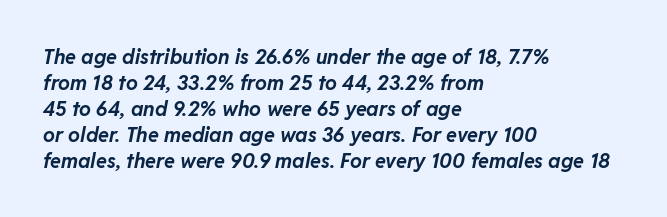
Q: Is the text bold? A: Yes.
Q: Is the text italic (slanted)? A: Yes, it leans right by about 11 degrees.
Q: Is the text underlined? A: No.
Q: How is the paragraph aligned? A: Left-aligned.
Q: Is the spacing between letters normal or unusually wide? A: Normal.
Q: Is the spacing between lines tight, normal or loose? A: Normal.
